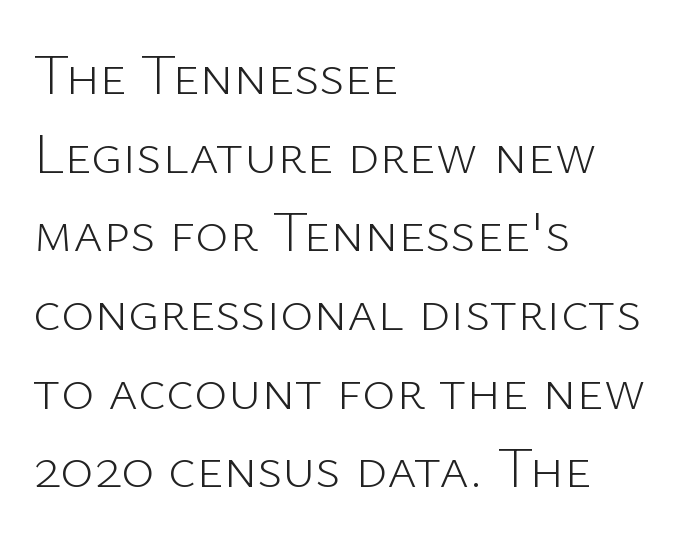
Q: Is the text bold? A: No.
Q: Is the text italic (slanted)? A: No, it is upright.
Q: Is the typeface a serif or a sans-serif typeface? A: Sans-serif.
Q: Is the text underlined? A: No.
Q: How is the paragraph aligned? A: Left-aligned.
Q: Is the spacing between letters normal or unusually wide? A: Normal.
Q: Is the spacing between lines tight, normal or loose? A: Normal.
Q: Width (condensed, normal, or wide)? A: Normal.
Q: Stroke contrast? A: Low.
Q: x-height? A: Medium.
Q: Monospaced? A: No.
